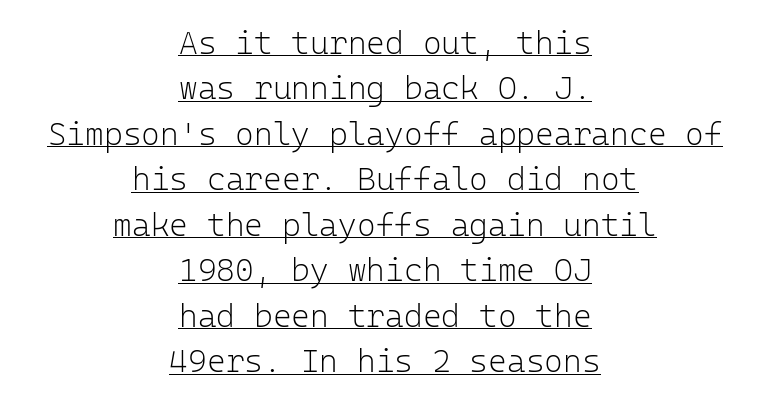
{"serif": "no", "italic": "no", "bold": "no", "weight": "light", "width": "normal", "stroke_contrast": "low", "x_height": "medium", "monospaced": "yes", "underline": "yes", "align": "center", "line_spacing": "normal", "line_spacing_ratio": 1.42, "letter_spacing": "normal", "letter_spacing_em": 0.0, "glyph_px": 32}
